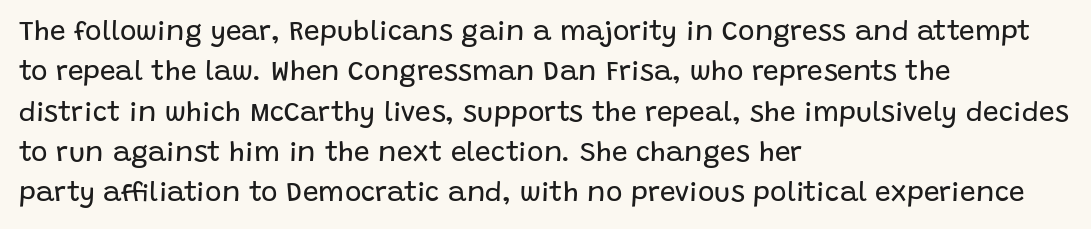
These lines were composed using upright roman letters. Does the type have serifs? No, each stem ends abruptly. Is the type heavy? It reads as light-to-regular instead. Each letter keeps its own natural width here, so spacing adapts to shape. In terms of leading, this rendering sits right in the middle.
